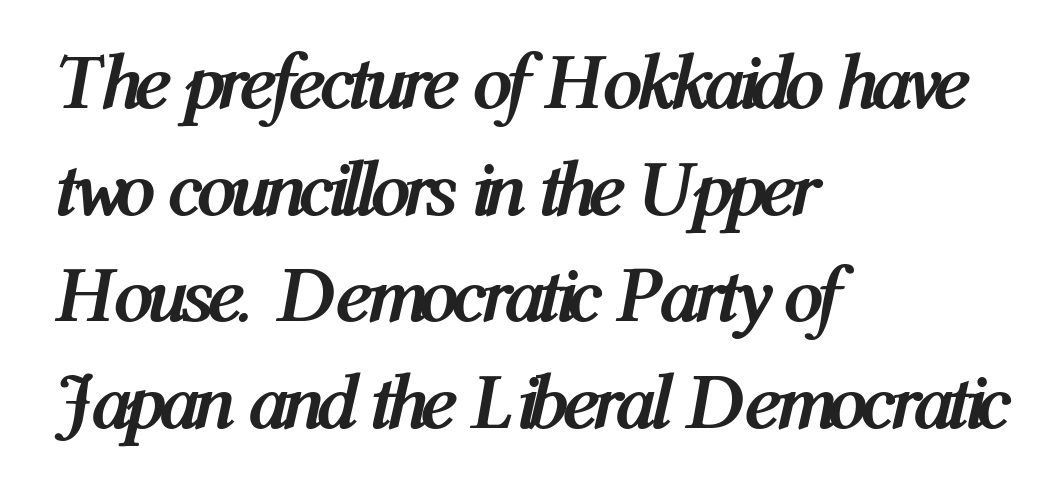
{"italic": "yes", "lean": "right", "slant_degrees": 12, "bold": "yes", "weight": "semibold", "width": "condensed", "stroke_contrast": "medium", "x_height": "medium", "monospaced": "no", "underline": "no", "align": "left", "line_spacing": "normal", "line_spacing_ratio": 1.35, "letter_spacing": "normal", "letter_spacing_em": 0.0, "glyph_px": 79}
